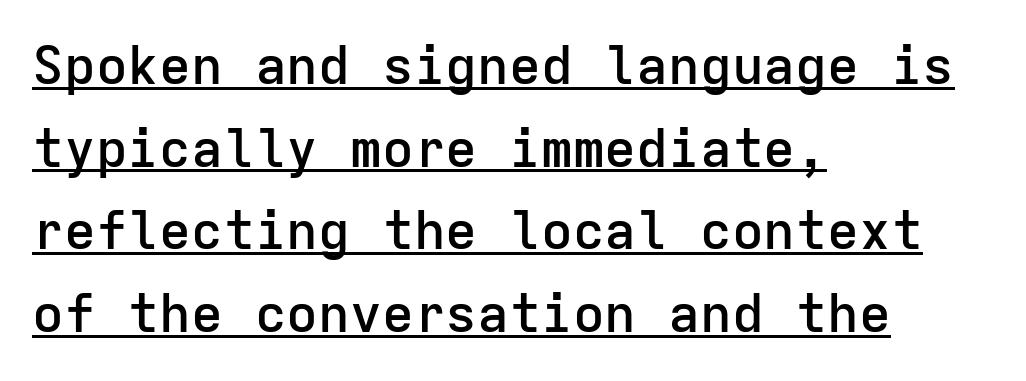
{"serif": "no", "italic": "no", "bold": "semi", "weight": "semibold", "width": "normal", "stroke_contrast": "low", "x_height": "medium", "monospaced": "yes", "underline": "yes", "align": "left", "line_spacing": "normal", "line_spacing_ratio": 1.56, "letter_spacing": "normal", "letter_spacing_em": 0.0, "glyph_px": 53}
